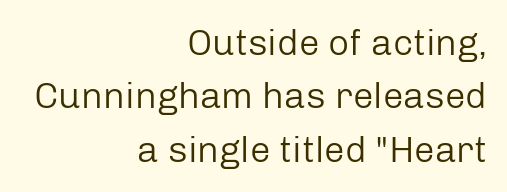
{"serif": "no", "italic": "no", "bold": "no", "weight": "regular", "width": "normal", "stroke_contrast": "low", "x_height": "medium", "monospaced": "no", "underline": "no", "align": "right", "line_spacing": "normal", "line_spacing_ratio": 1.44, "letter_spacing": "normal", "letter_spacing_em": 0.0, "glyph_px": 37}
